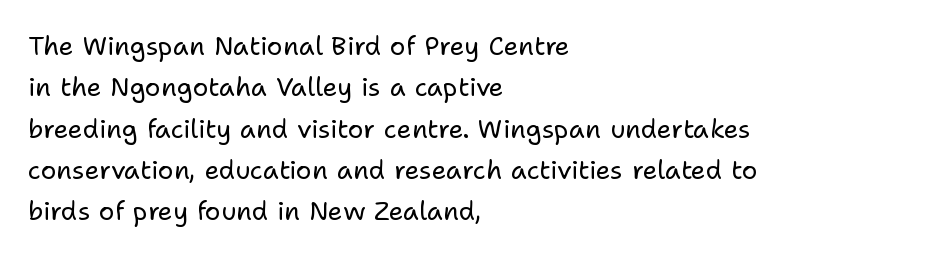
Q: Is the text bold? A: No.
Q: Is the text italic (slanted)? A: No, it is upright.
Q: Is the text underlined? A: No.
Q: How is the paragraph aligned? A: Left-aligned.
Q: Is the spacing between letters normal or unusually wide? A: Normal.
Q: Is the spacing between lines tight, normal or loose? A: Normal.
